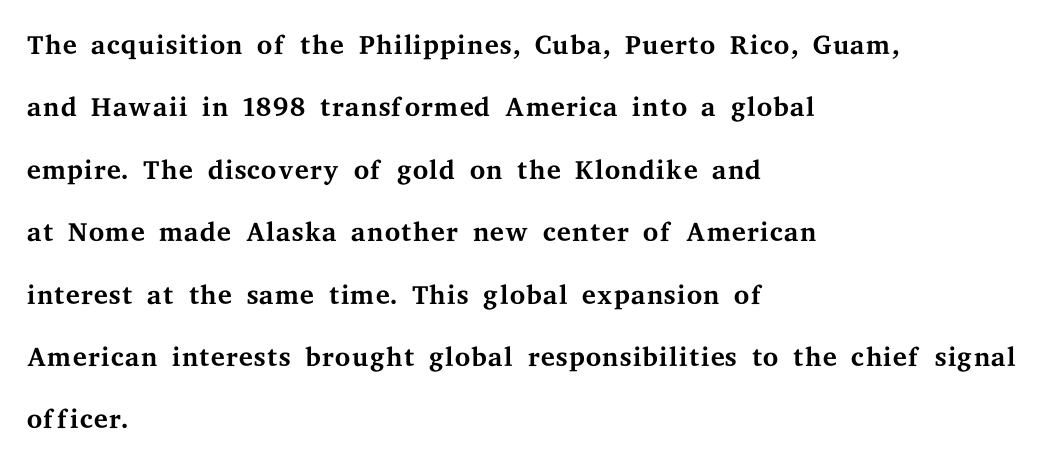
Is this a sans? No — the strokes have serifs. One-word summary of the alignment: left. The rendering uses a moderate line-height, typical for paragraphs. Is this a fixed-width face? No — the glyphs have proportional, varying widths.
